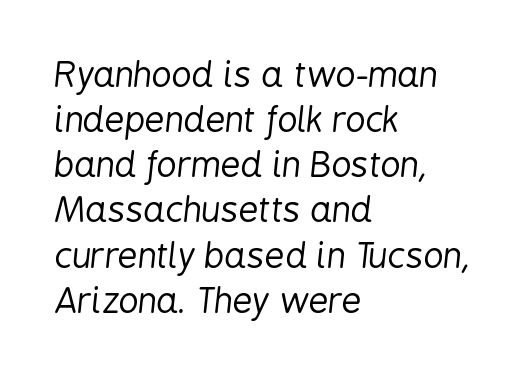
Note the varied advance widths — an 'i' is clearly narrower than an 'm'. This sample keeps an unexceptional amount of space between lines. Characters follow at the spacing the type designer built in. This sample uses an oblique cut, with every glyph tilted off the vertical.
